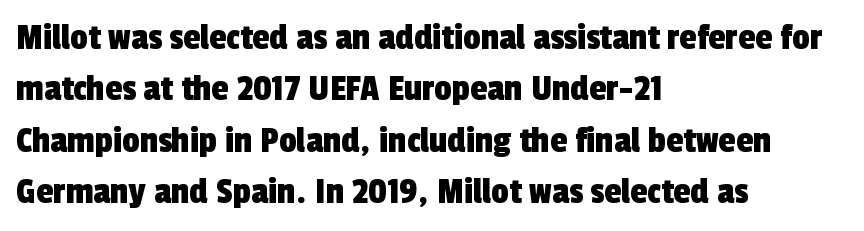
{"serif": "no", "width": "condensed", "x_height": "medium", "monospaced": "no", "underline": "no", "align": "left", "line_spacing": "normal", "line_spacing_ratio": 1.32, "letter_spacing": "normal", "letter_spacing_em": 0.0, "glyph_px": 39}
